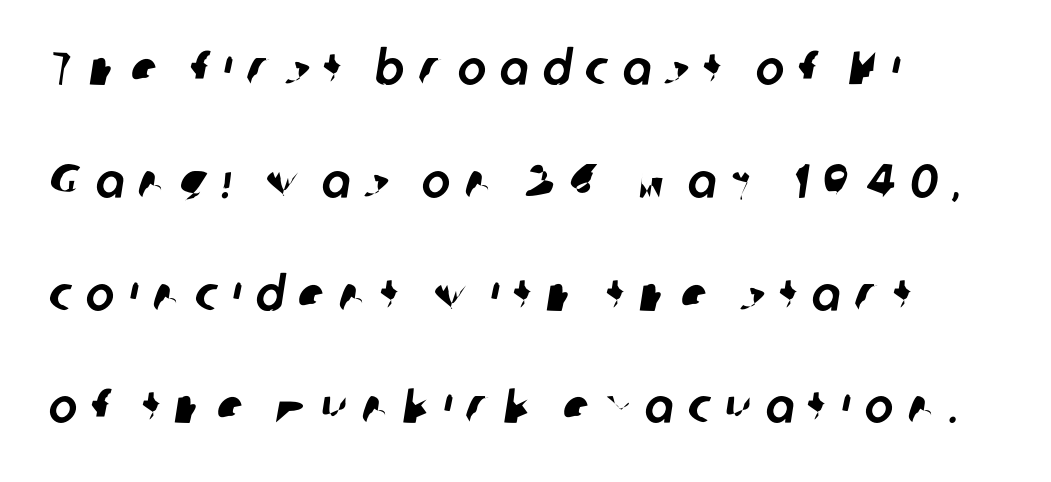
The image shows 48 px sans-serif type; set left-aligned, loose line spacing (2.35x), unusually wide letter spacing (+0.3 em), not underlined; low stroke contrast and a medium x-height.
